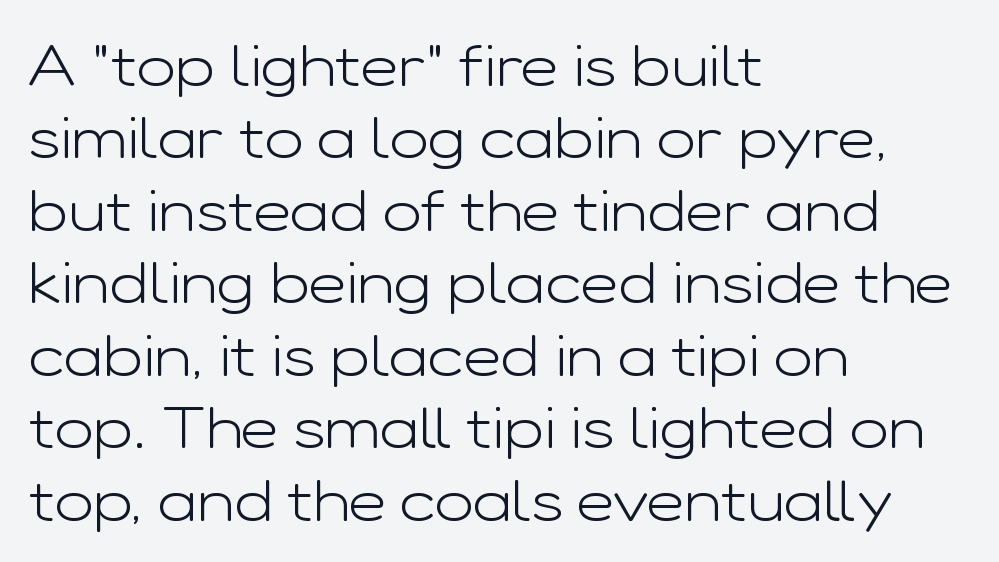
Quick note: interline space is typical. The area under the type is left untouched. Leftover space on each line is placed entirely after the last word. You could call the tracking neutral — neither tight nor loose. A sans-serif font was chosen for this passage. This sample has the flowing, uneven cadence of proportional lettering.
